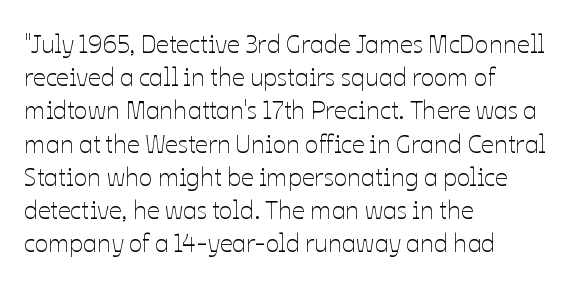
Q: Is the text bold? A: No.
Q: Is the text italic (slanted)? A: No, it is upright.
Q: Is the text underlined? A: No.
Q: How is the paragraph aligned? A: Left-aligned.
Q: Is the spacing between letters normal or unusually wide? A: Normal.
Q: Is the spacing between lines tight, normal or loose? A: Normal.
